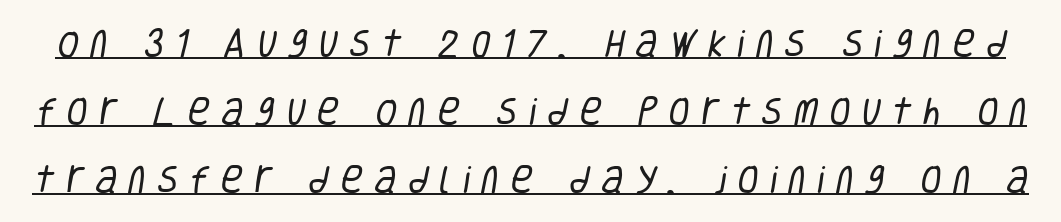
Q: Is the text bold? A: No.
Q: Is the typeface a serif or a sans-serif typeface? A: Sans-serif.
Q: Is the text underlined? A: Yes.
Q: Is the spacing between letters normal or unusually wide? A: Unusually wide.
Q: Is the spacing between lines tight, normal or loose? A: Loose.
Q: Width (condensed, normal, or wide)? A: Condensed.
Q: Stroke contrast? A: Low.
Q: x-height? A: Large.
Q: Monospaced? A: No.
